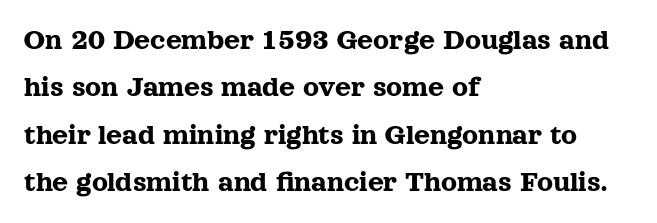
The image shows 31 px serif type, upright; set left-aligned, normal line spacing (1.53x), normal letter spacing, not underlined; a medium x-height.
